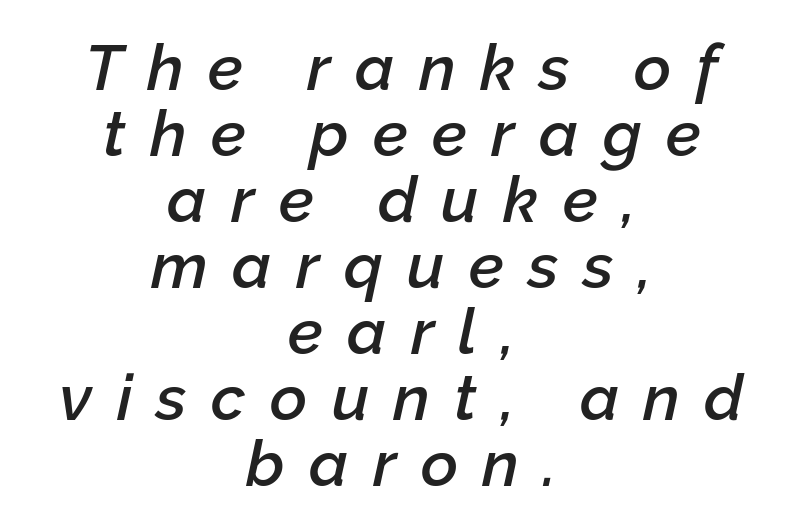
{"italic": "yes", "lean": "right", "slant_degrees": 12, "bold": "semi", "weight": "semibold", "width": "normal", "stroke_contrast": "low", "x_height": "medium", "monospaced": "no", "underline": "no", "align": "center", "line_spacing": "tight", "line_spacing_ratio": 1.03, "letter_spacing": "wide", "letter_spacing_em": 0.38, "glyph_px": 64}
